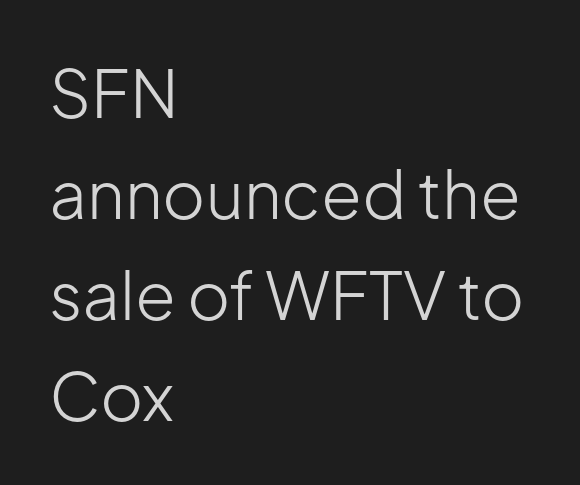
Each new line begins a customary step beneath the previous one. Type without underlining. Think of a printed novel: that variable character pitch is what you see here. Serif or sans? Sans — the stroke terminals are bare. The rendering keeps characters at their native spacing. Typeset ragged right — the left edge is the straight one.
